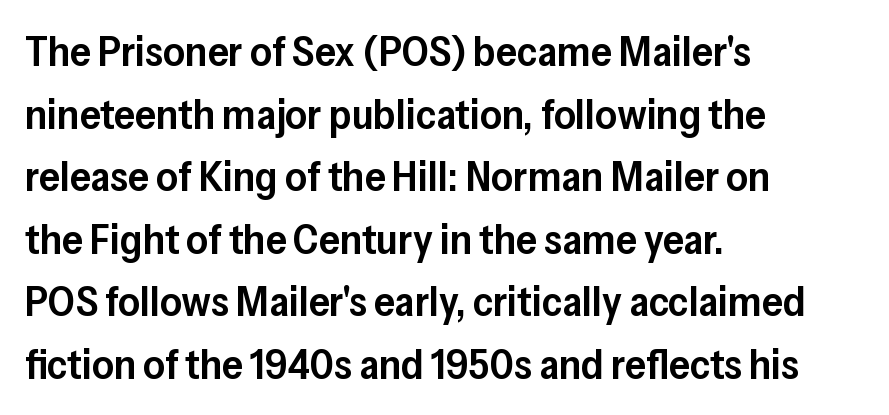
{"serif": "no", "italic": "no", "bold": "semi", "weight": "semibold", "width": "normal", "stroke_contrast": "low", "x_height": "medium", "monospaced": "no", "underline": "no", "align": "left", "line_spacing": "normal", "line_spacing_ratio": 1.49, "letter_spacing": "normal", "letter_spacing_em": 0.0, "glyph_px": 42}
